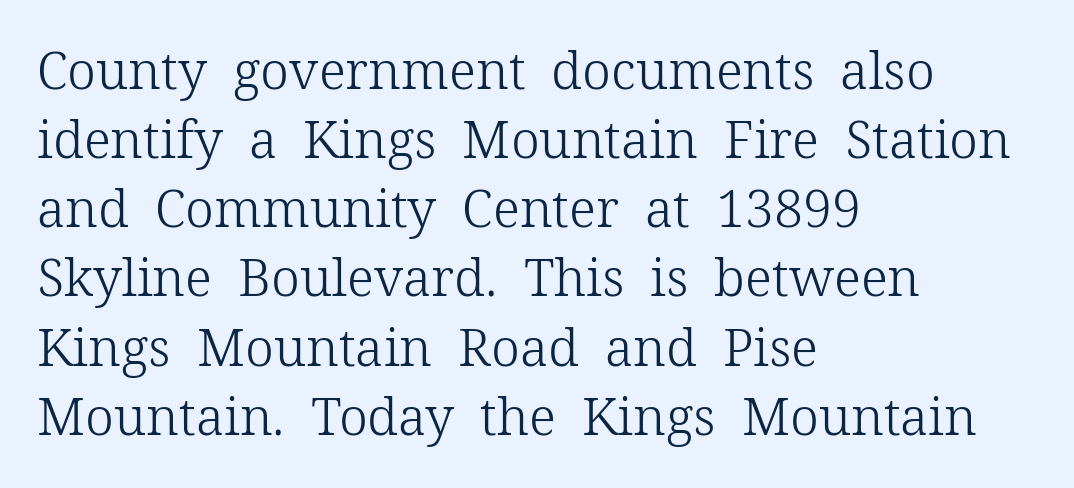
Q: Is the text bold? A: No.
Q: Is the text italic (slanted)? A: No, it is upright.
Q: Is the typeface a serif or a sans-serif typeface? A: Serif.
Q: Is the text underlined? A: No.
Q: How is the paragraph aligned? A: Left-aligned.
Q: Is the spacing between letters normal or unusually wide? A: Normal.
Q: Is the spacing between lines tight, normal or loose? A: Normal.
Q: Width (condensed, normal, or wide)? A: Normal.
Q: Stroke contrast? A: Low.
Q: x-height? A: Medium.
Q: Monospaced? A: No.
